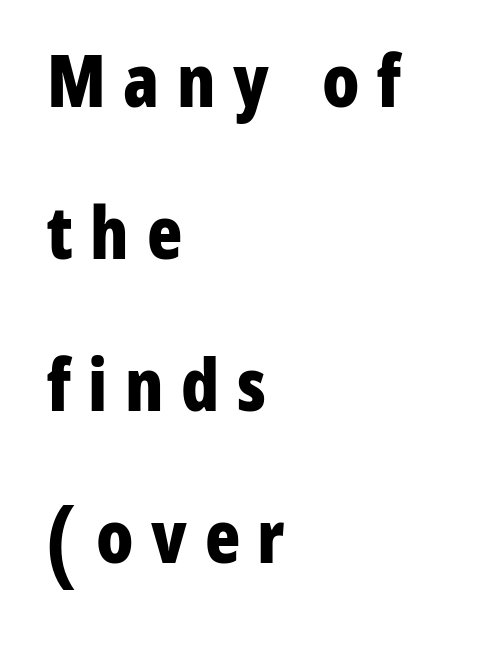
{"serif": "no", "italic": "no", "bold": "yes", "weight": "bold", "width": "condensed", "stroke_contrast": "low", "x_height": "medium", "monospaced": "no", "underline": "no", "align": "left", "line_spacing": "loose", "line_spacing_ratio": 2.08, "letter_spacing": "wide", "letter_spacing_em": 0.24, "glyph_px": 73}
